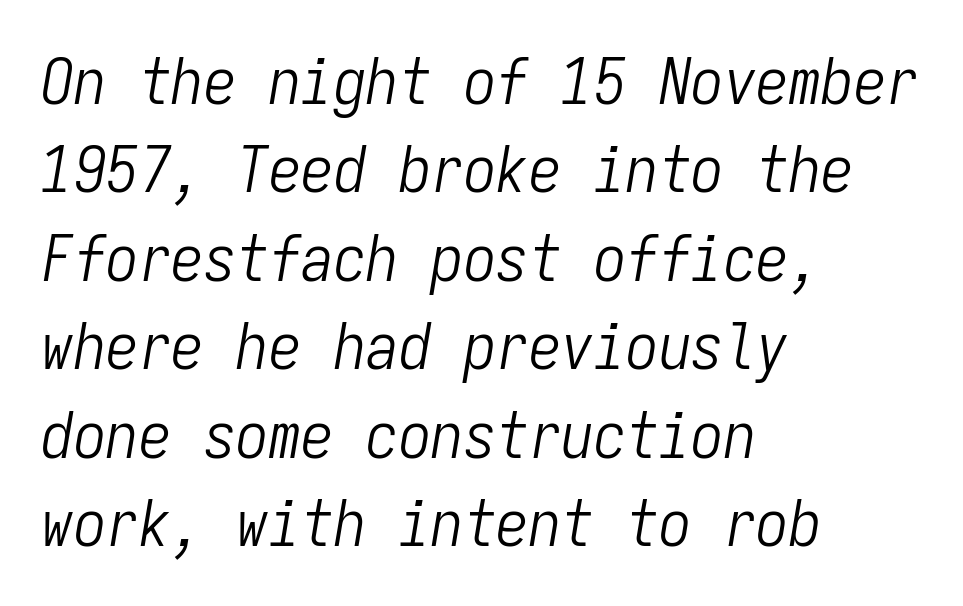
Slanted lettering throughout. Anything drawn beneath the words? Only blank space. The face used here is monospaced, like something from a code editor. This block has exactly the height ordinary leading produces. A light-to-regular cut is what we see here. Reading down the block, your eye returns to a fixed left position each line.
